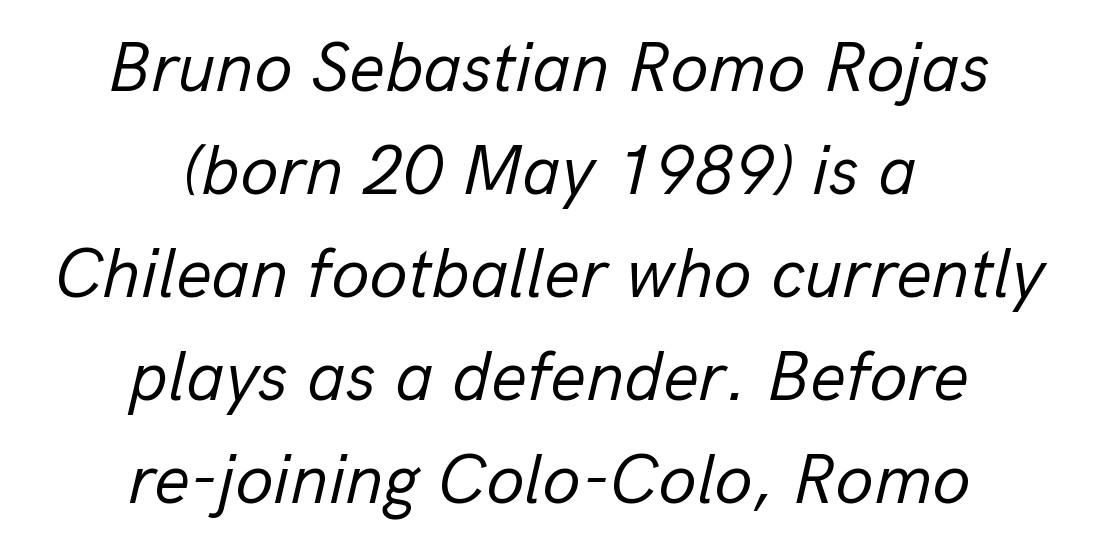
{"italic": "yes", "lean": "right", "slant_degrees": 13, "bold": "no", "weight": "regular", "width": "normal", "stroke_contrast": "low", "x_height": "medium", "monospaced": "no", "underline": "no", "align": "center", "line_spacing": "normal", "line_spacing_ratio": 1.47, "letter_spacing": "normal", "letter_spacing_em": 0.0, "glyph_px": 70}
